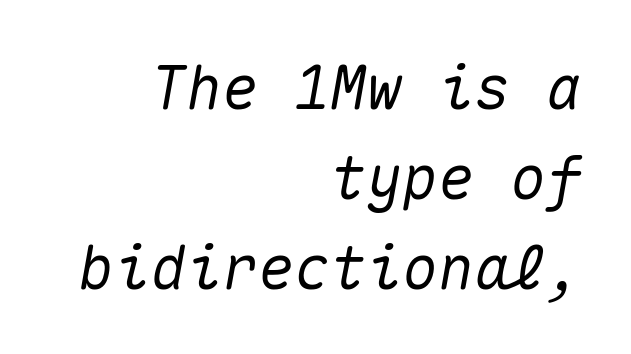
Q: Is the text italic (slanted)? A: Yes, it leans right by about 10 degrees.
Q: Is the text underlined? A: No.
Q: How is the paragraph aligned? A: Right-aligned.
Q: Is the spacing between letters normal or unusually wide? A: Normal.
Q: Is the spacing between lines tight, normal or loose? A: Normal.
Q: Width (condensed, normal, or wide)? A: Normal.
Q: Stroke contrast? A: Medium.
Q: x-height? A: Medium.
Q: Monospaced? A: Yes.
